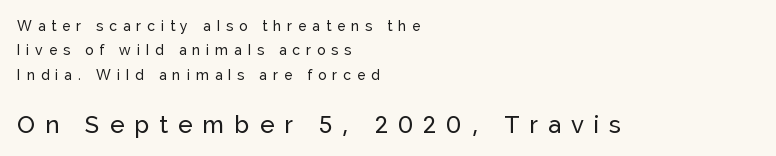
The image shows 24 px text type, upright; set left-aligned, line spacing 1.75x, unusually wide letter spacing (+0.42 em), not underlined; the second (bottom) block is 1.71x larger.
